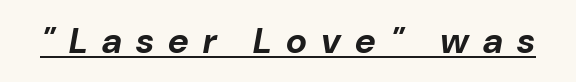
Q: Is the text bold? A: Yes.
Q: Is the text italic (slanted)? A: Yes, it leans right by about 10 degrees.
Q: Is the text underlined? A: Yes.
Q: Is the spacing between letters normal or unusually wide? A: Unusually wide.
Q: Width (condensed, normal, or wide)? A: Normal.
Q: Stroke contrast? A: Low.
Q: x-height? A: Medium.
Q: Monospaced? A: No.
